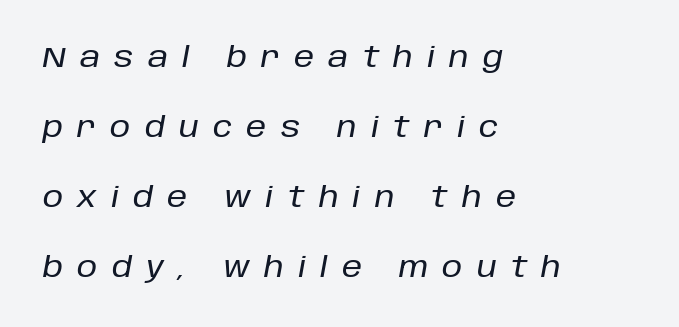
Would a proofreader flag this as italicized? Yes. The face used here is proportionally spaced, like ordinary book or web type. The leading is generous, giving the passage an open texture. All the whitespace from short lines collects on the right. The type is letterspaced generously, with wide tracking. The zone under the glyphs is completely vacant.
